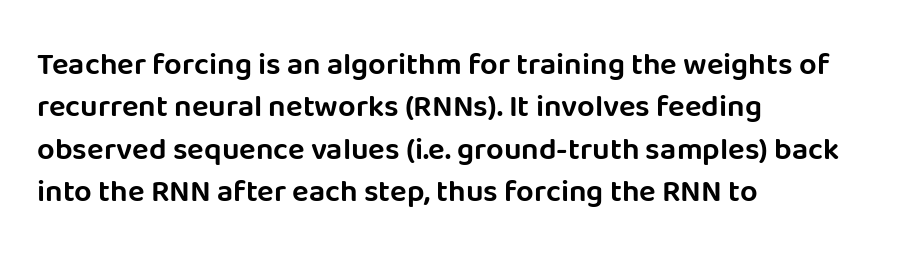
Q: Is the text italic (slanted)? A: No, it is upright.
Q: Is the typeface a serif or a sans-serif typeface? A: Sans-serif.
Q: Is the text underlined? A: No.
Q: How is the paragraph aligned? A: Left-aligned.
Q: Is the spacing between letters normal or unusually wide? A: Normal.
Q: Is the spacing between lines tight, normal or loose? A: Normal.
Q: Width (condensed, normal, or wide)? A: Normal.
Q: Stroke contrast? A: Low.
Q: x-height? A: Large.
Q: Monospaced? A: No.
